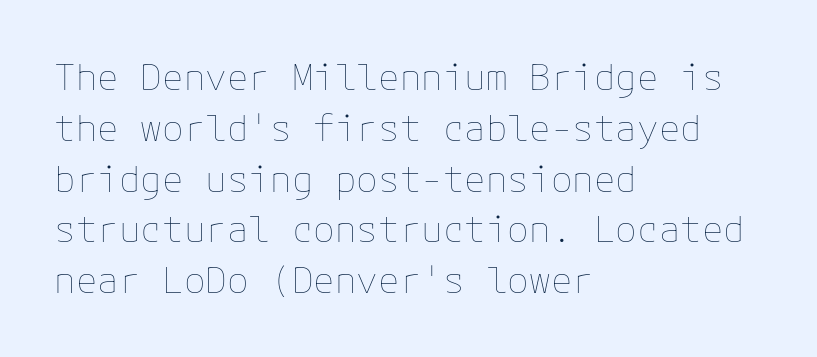
Notice how the stems are strictly vertical — no italics here. A typesetter would call this zero additional tracking. Reading down the column, the eye jumps a familiar distance to each next line. Ink coverage per letter is moderate at most.
